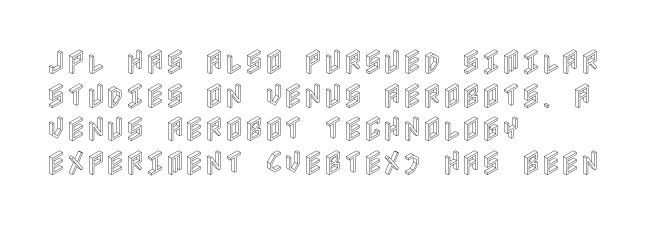
This is the regular roman posture of the typeface. Does extra space separate the letters? No, they use regular spacing. One-word summary of the alignment: left. How would I describe the line gaps? Plain and ordinary.
